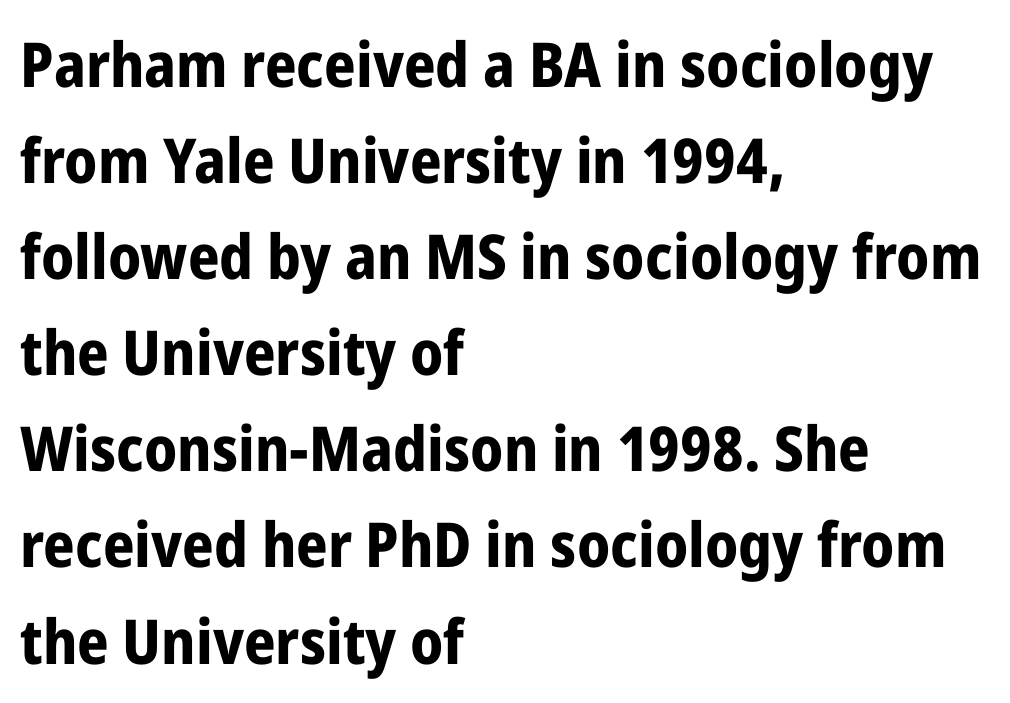
The paragraph shown leans on its left margin. Character widths vary here, with narrow letters taking less room than wide ones. Posture: vertical. The gap between lines stays unmarked. Observe the absence of serifs on each vertical stroke in this sample. There is no visible air inserted between adjacent glyphs.
